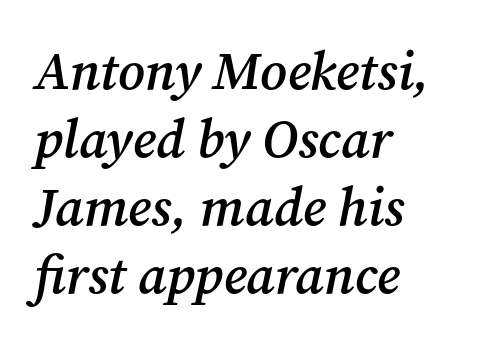
The glyphs look as if they've been sheared to an angle. Plain, unruled lines of type. The font is running at a semibold setting, under full bold. Here the glyphs are tracked normally, forming tight word shapes. The text was rendered using a seriffed face with decorative stroke endings. The lines in this sample share a left origin and differ only in where they stop.
